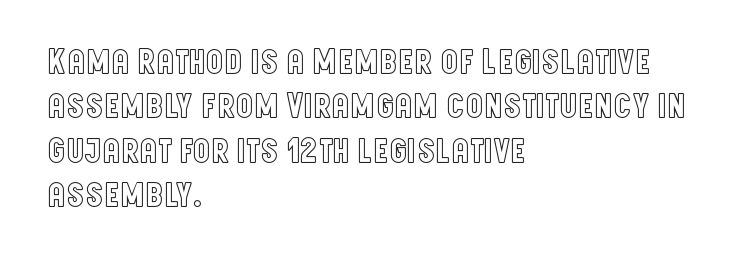
Q: Is the text italic (slanted)? A: No, it is upright.
Q: Is the text underlined? A: No.
Q: How is the paragraph aligned? A: Left-aligned.
Q: Is the spacing between letters normal or unusually wide? A: Normal.
Q: Is the spacing between lines tight, normal or loose? A: Normal.
Q: Width (condensed, normal, or wide)? A: Condensed.
Q: x-height? A: Large.
Q: Monospaced? A: No.
